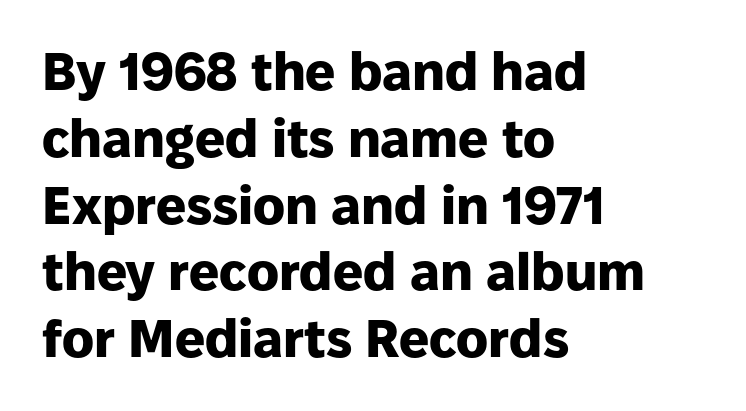
Q: Is the text bold? A: Yes.
Q: Is the text italic (slanted)? A: No, it is upright.
Q: Is the typeface a serif or a sans-serif typeface? A: Sans-serif.
Q: Is the text underlined? A: No.
Q: How is the paragraph aligned? A: Left-aligned.
Q: Is the spacing between letters normal or unusually wide? A: Normal.
Q: Is the spacing between lines tight, normal or loose? A: Normal.
Q: Width (condensed, normal, or wide)? A: Normal.
Q: Stroke contrast? A: Low.
Q: x-height? A: Medium.
Q: Monospaced? A: No.
